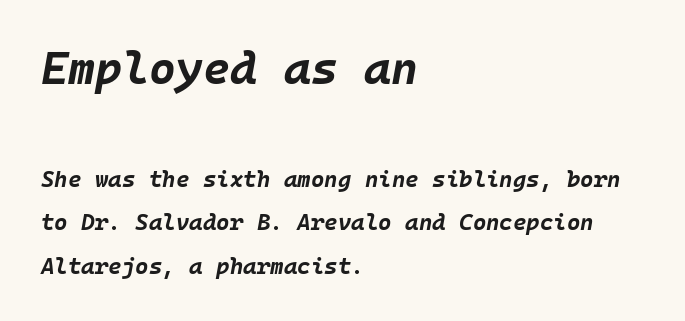
The image shows 46 px bold type, italic (leaning right); set left-aligned, line spacing 1.89x, normal letter spacing, not underlined; the first (top) block is 2.0x larger; low stroke contrast and a large x-height.
